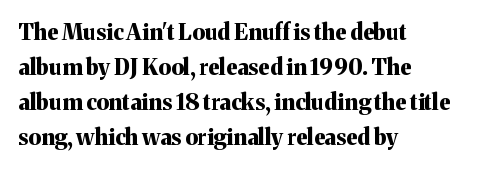
The image shows 22 px bold type, upright; set left-aligned, normal line spacing (1.59x), normal letter spacing, not underlined.
